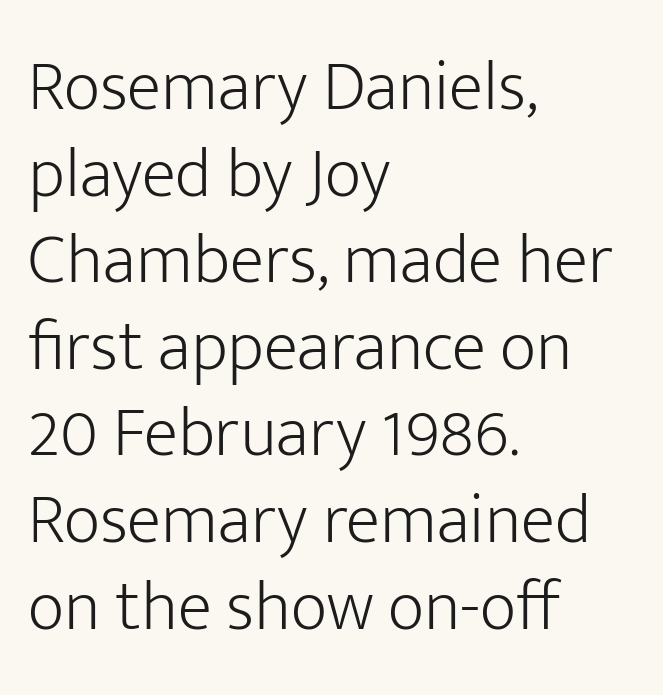
The image shows 71 px light sans-serif type, upright; set left-aligned, line spacing 1.22x, normal letter spacing, not underlined; low stroke contrast and a medium x-height.
